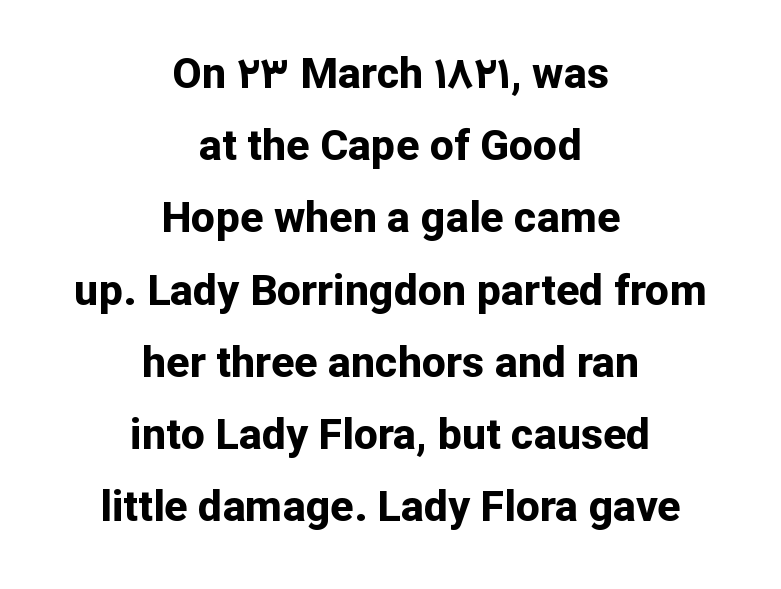
Every letter is thick-stroked: bold, no question. Do the letters lean? They stand straight. Visually the block forms a symmetrical silhouette, jagged on both flanks. Each letter keeps its own natural width here, so spacing adapts to shape. Nothing unusual about the tracking: characters are spaced as the font intends. This rendering features lettering with no underline.
